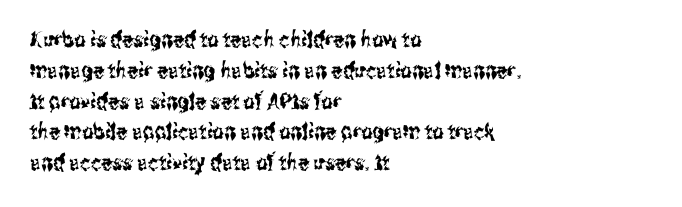
A classic flush-left, rag-right setting is used for this passage. Rendered with straight, roman letterforms. The rendering uses a moderate line-height, typical for paragraphs. In terms of letterspacing, this is plain default setting.
